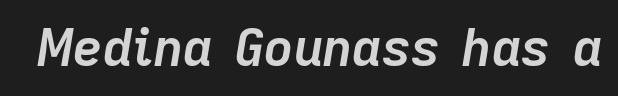
{"italic": "yes", "lean": "right", "slant_degrees": 9, "bold": "yes", "weight": "semibold", "width": "normal", "stroke_contrast": "low", "x_height": "medium", "monospaced": "no", "underline": "no", "letter_spacing": "normal", "letter_spacing_em": 0.0, "glyph_px": 51}
